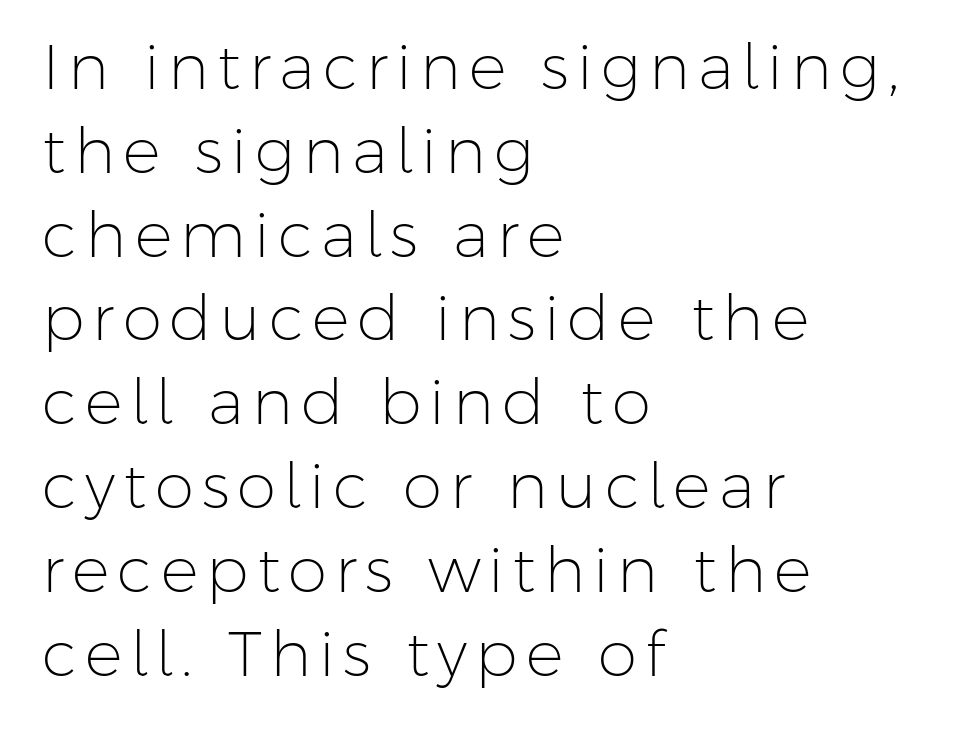
Q: Is the text bold? A: No.
Q: Is the text italic (slanted)? A: No, it is upright.
Q: Is the typeface a serif or a sans-serif typeface? A: Sans-serif.
Q: Is the text underlined? A: No.
Q: How is the paragraph aligned? A: Left-aligned.
Q: Is the spacing between lines tight, normal or loose? A: Normal.
Q: Width (condensed, normal, or wide)? A: Normal.
Q: Stroke contrast? A: Low.
Q: x-height? A: Medium.
Q: Monospaced? A: No.
